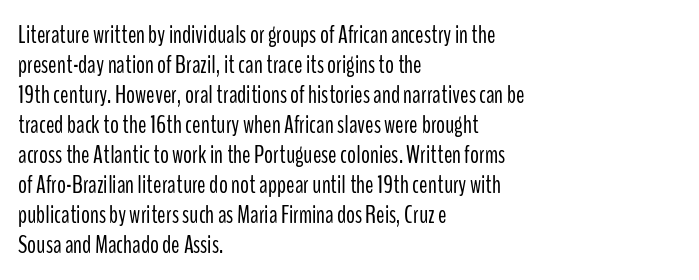
{"italic": "no", "bold": "no", "underline": "no", "align": "left", "line_spacing_ratio": 1.2, "letter_spacing": "normal", "letter_spacing_em": 0.0, "glyph_px": 25}
